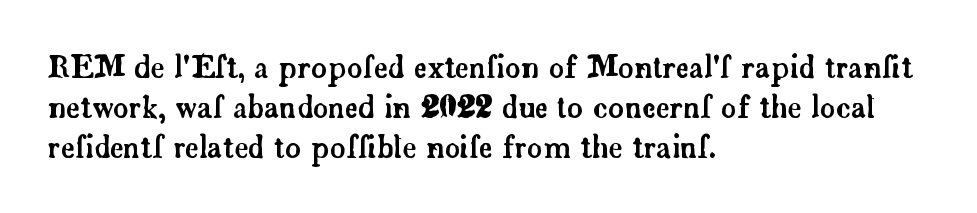
Q: Is the text italic (slanted)? A: No, it is upright.
Q: Is the typeface a serif or a sans-serif typeface? A: Serif.
Q: Is the text underlined? A: No.
Q: How is the paragraph aligned? A: Left-aligned.
Q: Is the spacing between letters normal or unusually wide? A: Normal.
Q: Is the spacing between lines tight, normal or loose? A: Normal.
Q: Width (condensed, normal, or wide)? A: Normal.
Q: Stroke contrast? A: Low.
Q: x-height? A: Small.
Q: Monospaced? A: No.
